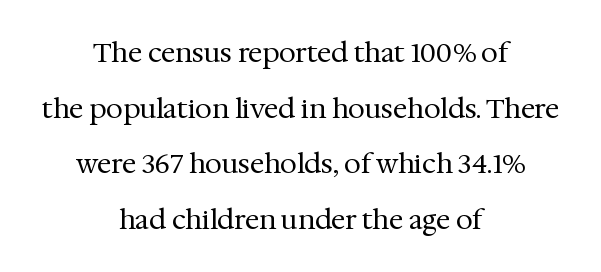
No italicization has been applied; the sample stays upright. Each stroke keeps to a modest, everyday thickness or less. Compared with typical paragraphs, the rows here are farther apart. Reading down the block, each line starts at a different indent, mirrored at its end. The horizontal fit of the characters is conventional and even.
